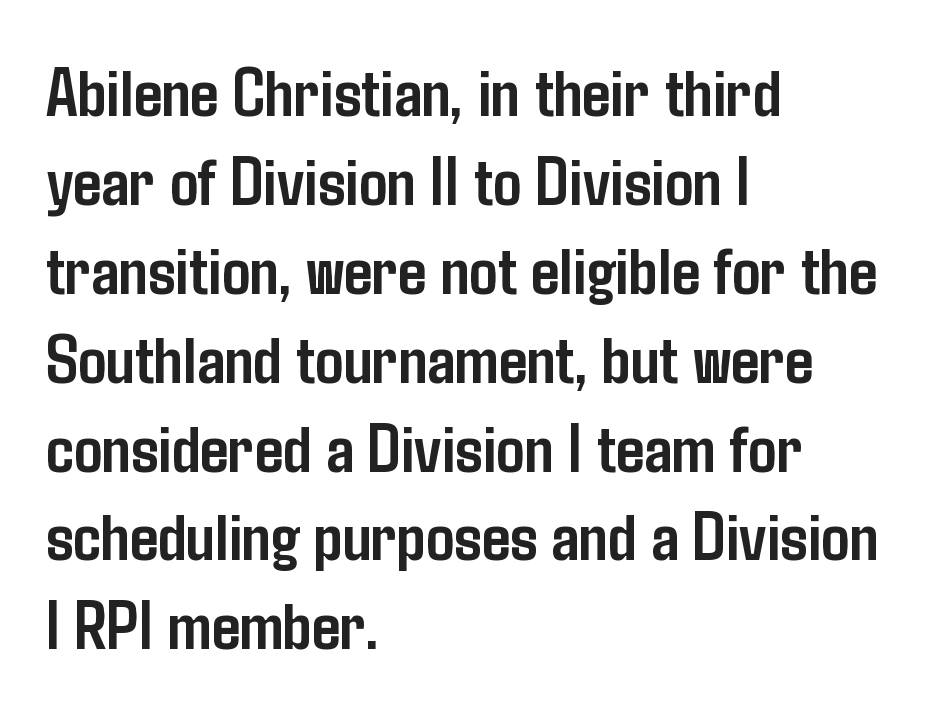
The image shows 70 px semibold, condensed sans-serif type, upright; set left-aligned, normal line spacing (1.27x), normal letter spacing, not underlined; low stroke contrast and a medium x-height.
